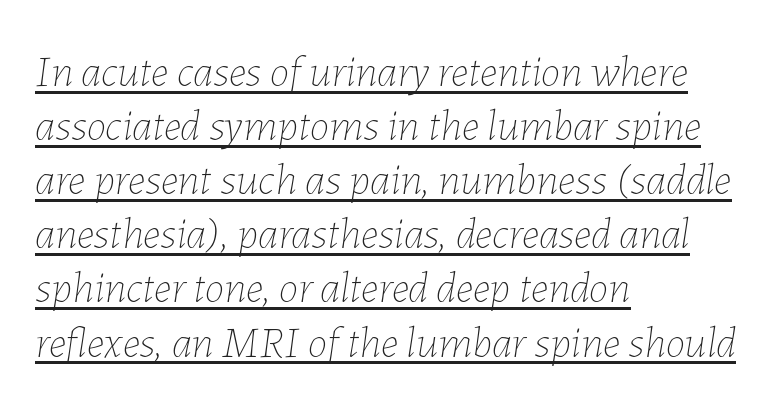
The image shows 44 px thin type, italic (leaning right); set left-aligned, line spacing 1.23x, normal letter spacing, underlined; low stroke contrast and a medium x-height.
